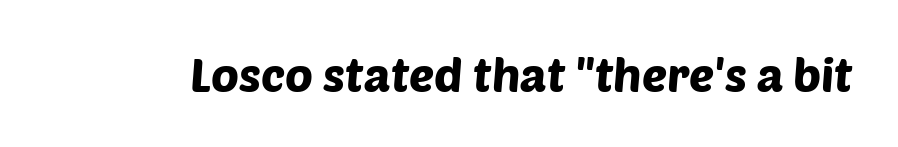
Note the varied advance widths — an 'i' is clearly narrower than an 'm'. The passage shown has conventional tracking throughout. Font category for this specimen: sans-serif. The strip under each line holds only bare page.
